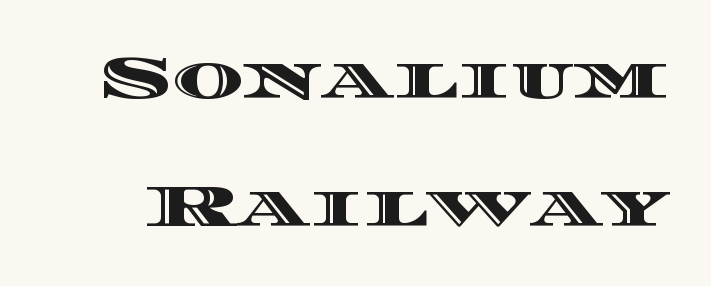
{"italic": "no", "width": "wide", "x_height": "large", "monospaced": "no", "underline": "no", "line_spacing": "loose", "line_spacing_ratio": 2.13, "letter_spacing": "normal", "letter_spacing_em": 0.0, "glyph_px": 60}
